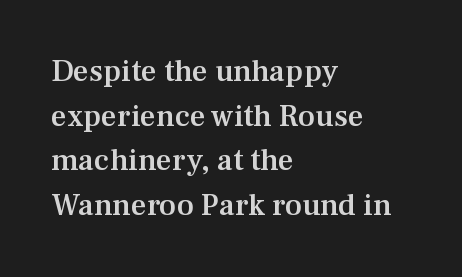
{"serif": "yes", "italic": "no", "bold": "semi", "weight": "semibold", "width": "normal", "stroke_contrast": "medium", "x_height": "medium", "monospaced": "no", "underline": "no", "align": "left", "line_spacing": "normal", "line_spacing_ratio": 1.44, "letter_spacing": "normal", "letter_spacing_em": 0.0, "glyph_px": 31}
